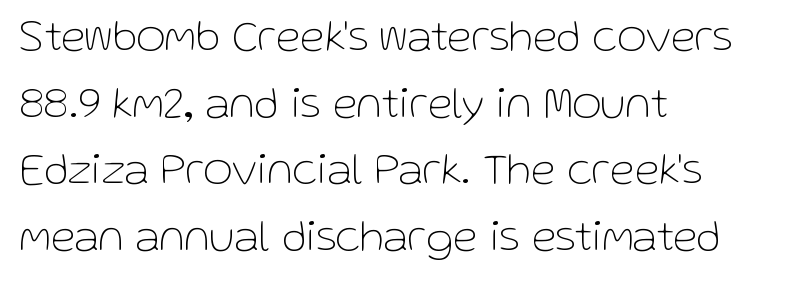
The image shows 45 px thin sans-serif type, upright; set left-aligned, normal line spacing (1.48x), normal letter spacing, not underlined; low stroke contrast and a medium x-height.
